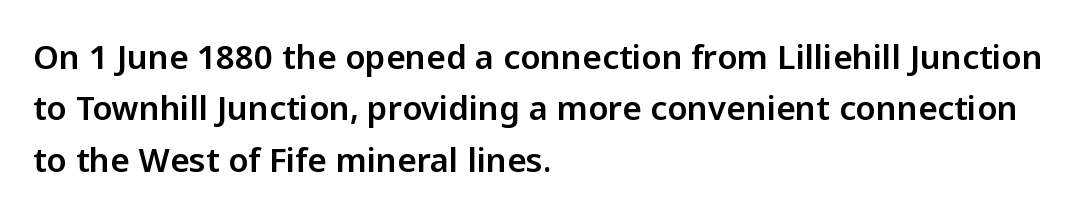
{"serif": "no", "italic": "no", "width": "normal", "stroke_contrast": "low", "x_height": "medium", "monospaced": "no", "underline": "no", "align": "left", "line_spacing": "normal", "line_spacing_ratio": 1.56, "letter_spacing": "normal", "letter_spacing_em": 0.0, "glyph_px": 33}
